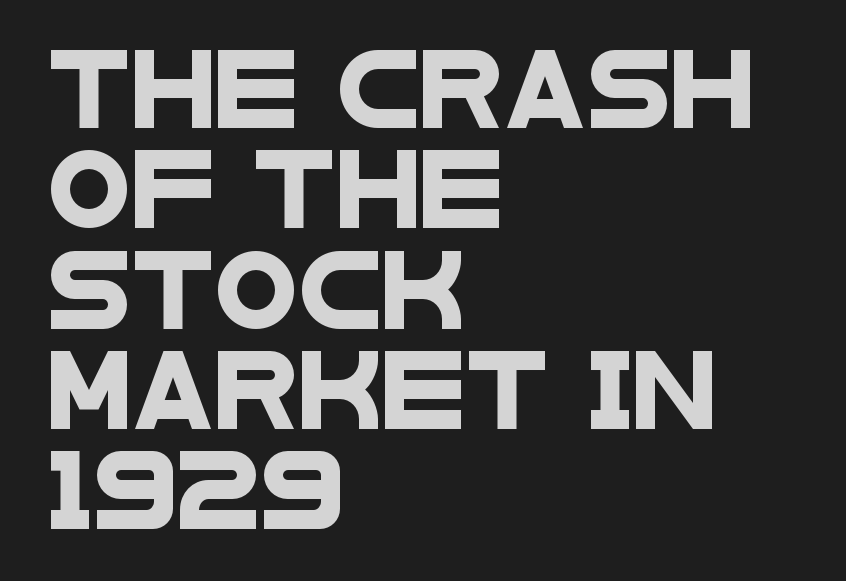
{"serif": "no", "width": "wide", "stroke_contrast": "low", "x_height": "large", "monospaced": "no", "underline": "no", "align": "left", "line_spacing": "normal", "line_spacing_ratio": 1.32, "letter_spacing": "normal", "letter_spacing_em": 0.0, "glyph_px": 76}
